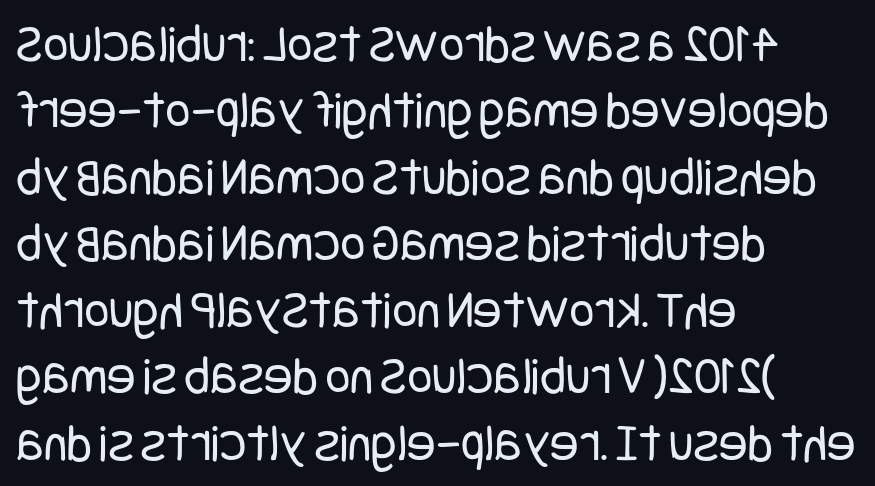
The image shows 54 px regular-weight, condensed sans-serif type, upright; set left-aligned, line spacing 1.23x, normal letter spacing, not underlined; low stroke contrast and a large x-height.
